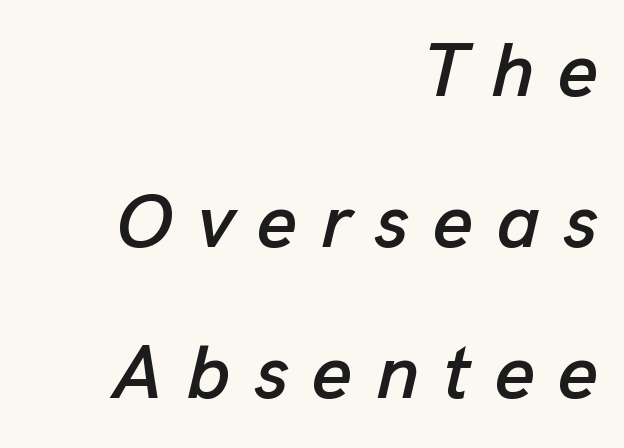
{"italic": "yes", "lean": "right", "slant_degrees": 13, "width": "normal", "stroke_contrast": "low", "x_height": "medium", "monospaced": "no", "underline": "no", "align": "right", "line_spacing": "loose", "line_spacing_ratio": 1.96, "letter_spacing": "wide", "letter_spacing_em": 0.31, "glyph_px": 77}
